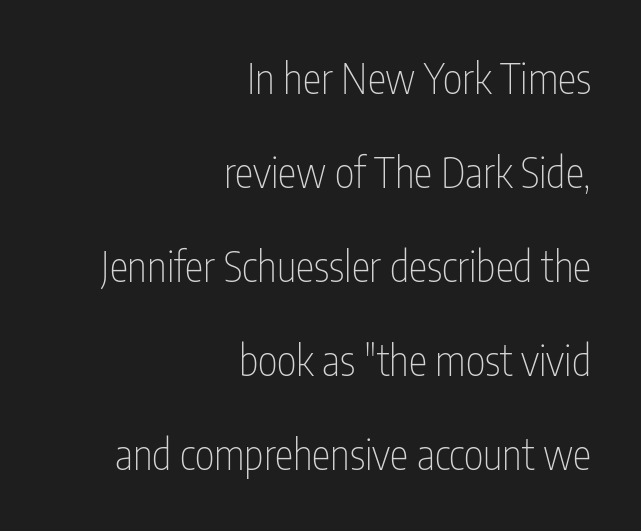
Q: Is the text bold? A: No.
Q: Is the text italic (slanted)? A: No, it is upright.
Q: Is the typeface a serif or a sans-serif typeface? A: Sans-serif.
Q: Is the text underlined? A: No.
Q: How is the paragraph aligned? A: Right-aligned.
Q: Is the spacing between letters normal or unusually wide? A: Normal.
Q: Is the spacing between lines tight, normal or loose? A: Loose.
Q: Width (condensed, normal, or wide)? A: Condensed.
Q: Stroke contrast? A: Low.
Q: x-height? A: Medium.
Q: Monospaced? A: No.
